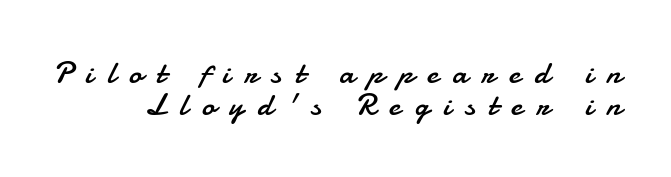
Q: Is the text bold? A: No.
Q: Is the text italic (slanted)? A: Yes.
Q: Is the typeface a serif or a sans-serif typeface? A: Sans-serif.
Q: Is the text underlined? A: No.
Q: How is the paragraph aligned? A: Right-aligned.
Q: Is the spacing between letters normal or unusually wide? A: Unusually wide.
Q: Is the spacing between lines tight, normal or loose? A: Tight.
Q: Width (condensed, normal, or wide)? A: Normal.
Q: Stroke contrast? A: Low.
Q: x-height? A: Small.
Q: Monospaced? A: No.
